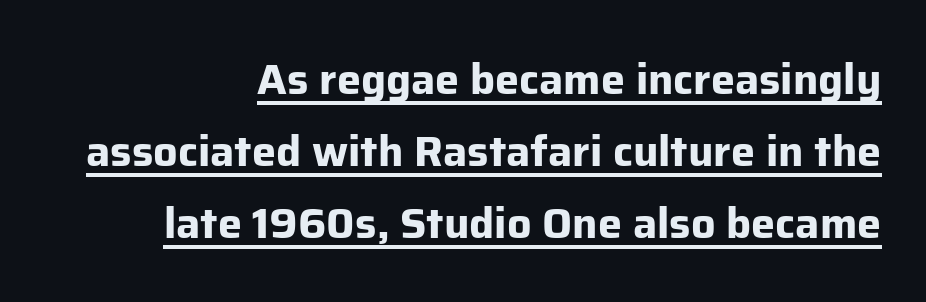
If you drew a line through each stem, it would be perfectly vertical. Compared with undecorated copy, this sample adds a rule below the words. The block of text has a typical density, with ordinary space between rows. Chunky letters — that's bold for sure.
